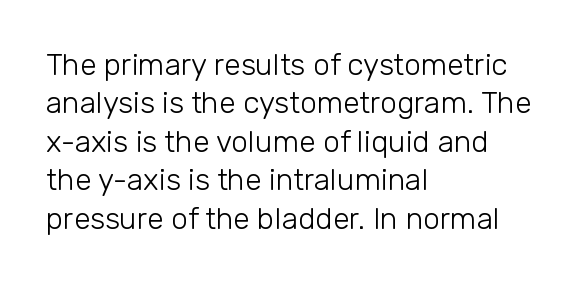
Q: Is the text bold? A: No.
Q: Is the text italic (slanted)? A: No, it is upright.
Q: Is the typeface a serif or a sans-serif typeface? A: Sans-serif.
Q: Is the text underlined? A: No.
Q: How is the paragraph aligned? A: Left-aligned.
Q: Is the spacing between letters normal or unusually wide? A: Normal.
Q: Is the spacing between lines tight, normal or loose? A: Normal.
Q: Width (condensed, normal, or wide)? A: Normal.
Q: Stroke contrast? A: Low.
Q: x-height? A: Medium.
Q: Monospaced? A: No.
